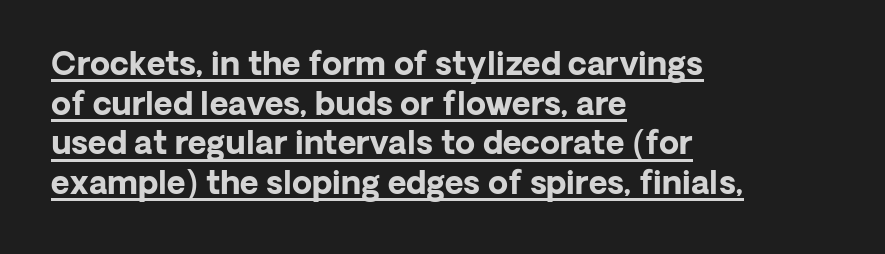
Q: Is the text bold? A: Yes.
Q: Is the text italic (slanted)? A: No, it is upright.
Q: Is the typeface a serif or a sans-serif typeface? A: Sans-serif.
Q: Is the text underlined? A: Yes.
Q: How is the paragraph aligned? A: Left-aligned.
Q: Is the spacing between letters normal or unusually wide? A: Normal.
Q: Width (condensed, normal, or wide)? A: Normal.
Q: Stroke contrast? A: Low.
Q: x-height? A: Medium.
Q: Monospaced? A: No.
